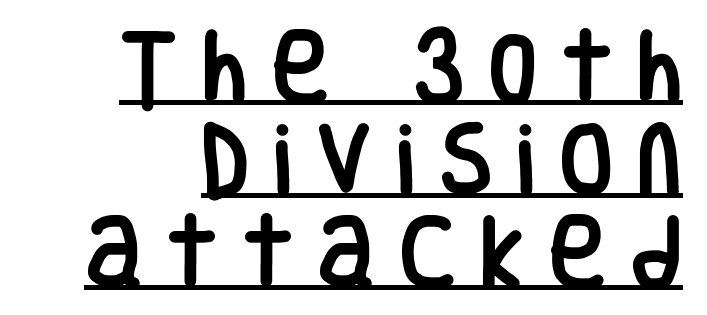
{"serif": "no", "italic": "no", "width": "condensed", "stroke_contrast": "low", "x_height": "large", "monospaced": "no", "underline": "yes", "line_spacing_ratio": 1.17, "letter_spacing": "wide", "letter_spacing_em": 0.3, "glyph_px": 79}
